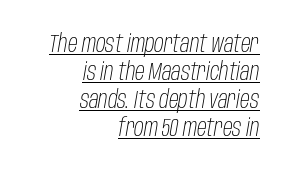
{"italic": "yes", "lean": "right", "slant_degrees": 10, "bold": "no", "underline": "yes", "align": "right", "line_spacing_ratio": 1.17, "letter_spacing": "normal", "letter_spacing_em": 0.0, "glyph_px": 24}
